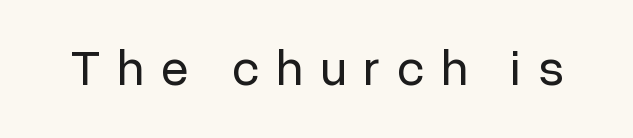
Q: Is the text bold? A: No.
Q: Is the text italic (slanted)? A: No, it is upright.
Q: Is the typeface a serif or a sans-serif typeface? A: Sans-serif.
Q: Is the text underlined? A: No.
Q: Is the spacing between letters normal or unusually wide? A: Unusually wide.
Q: Width (condensed, normal, or wide)? A: Normal.
Q: Stroke contrast? A: Low.
Q: x-height? A: Medium.
Q: Monospaced? A: No.
